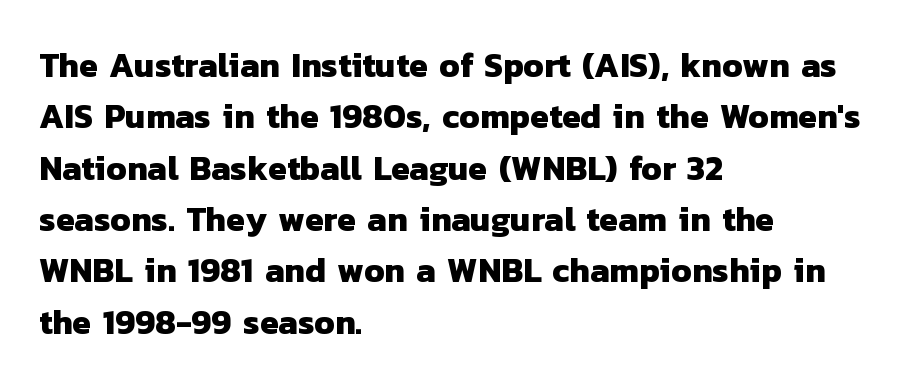
{"serif": "no", "bold": "yes", "weight": "heavy", "width": "normal", "stroke_contrast": "low", "x_height": "medium", "monospaced": "no", "underline": "no", "align": "left", "line_spacing": "normal", "line_spacing_ratio": 1.51, "letter_spacing": "normal", "letter_spacing_em": 0.0, "glyph_px": 34}
